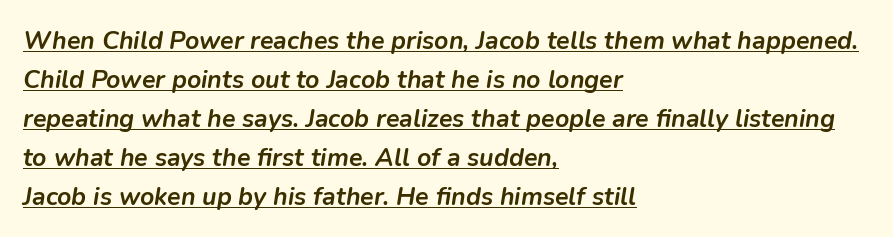
{"italic": "yes", "lean": "right", "slant_degrees": 9, "bold": "yes", "underline": "yes", "align": "left", "line_spacing": "normal", "line_spacing_ratio": 1.56, "letter_spacing": "normal", "letter_spacing_em": 0.0, "glyph_px": 25}
